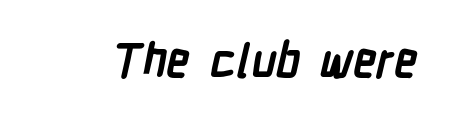
The image shows 46 px semibold, condensed sans-serif type; set normal letter spacing, not underlined; low stroke contrast and a medium x-height.
